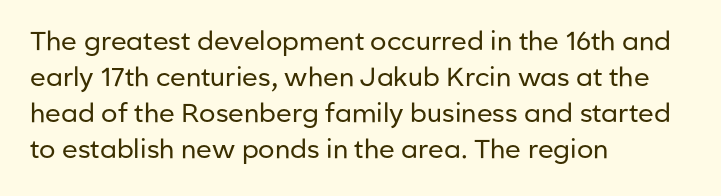
Teacher's note: observe the even left margin — that is flush-left alignment. Students, note that the glyphs here touch the page at normal intervals. Do the letters lean? They stand straight. Descenders hang freely into open space. Stem width sits at or under what a default text font uses.
